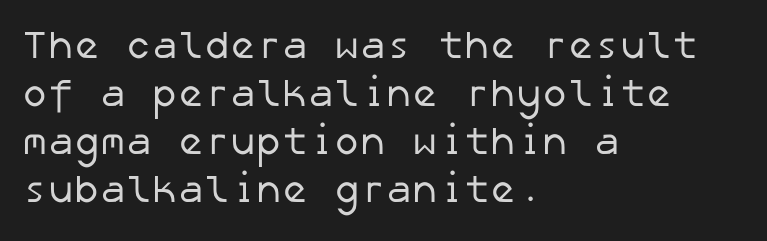
The image shows 39 px regular-weight sans-serif type; set left-aligned, line spacing 1.23x, normal letter spacing, not underlined; low stroke contrast and a medium x-height.
